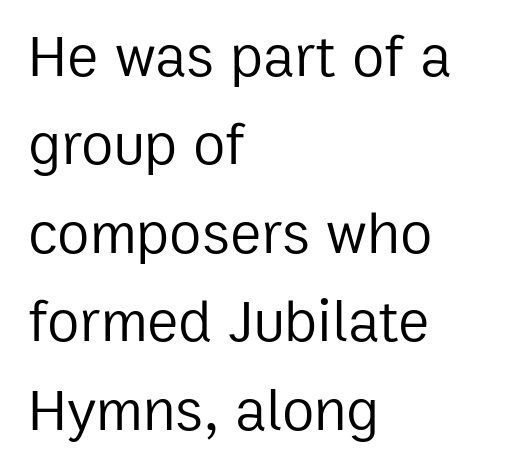
Q: Is the text bold? A: No.
Q: Is the text italic (slanted)? A: No, it is upright.
Q: Is the typeface a serif or a sans-serif typeface? A: Sans-serif.
Q: Is the text underlined? A: No.
Q: How is the paragraph aligned? A: Left-aligned.
Q: Is the spacing between letters normal or unusually wide? A: Normal.
Q: Is the spacing between lines tight, normal or loose? A: Normal.
Q: Width (condensed, normal, or wide)? A: Normal.
Q: Stroke contrast? A: Low.
Q: x-height? A: Medium.
Q: Monospaced? A: No.
